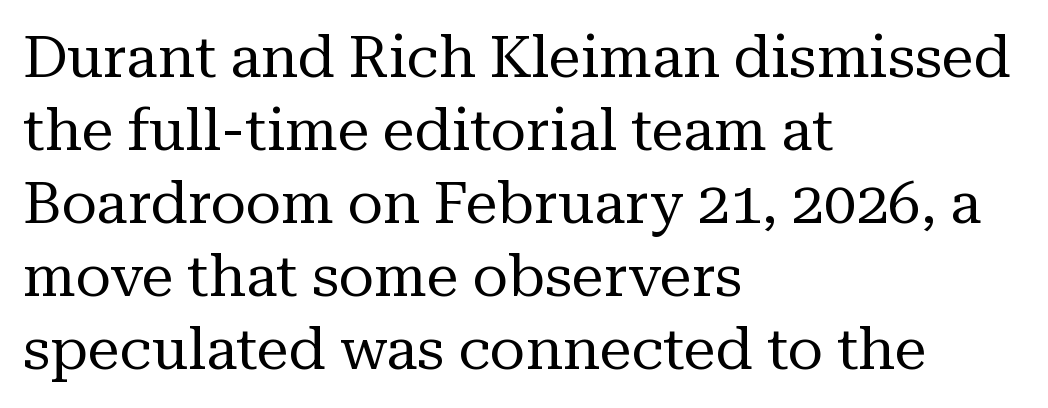
Q: Is the text bold? A: No.
Q: Is the text italic (slanted)? A: No, it is upright.
Q: Is the typeface a serif or a sans-serif typeface? A: Serif.
Q: Is the text underlined? A: No.
Q: How is the paragraph aligned? A: Left-aligned.
Q: Is the spacing between letters normal or unusually wide? A: Normal.
Q: Is the spacing between lines tight, normal or loose? A: Normal.
Q: Width (condensed, normal, or wide)? A: Normal.
Q: Stroke contrast? A: Medium.
Q: x-height? A: Medium.
Q: Monospaced? A: No.
